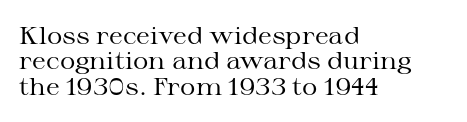
The image shows 24 px text type, upright; set left-aligned, tight line spacing (1.06x), normal letter spacing, not underlined.
